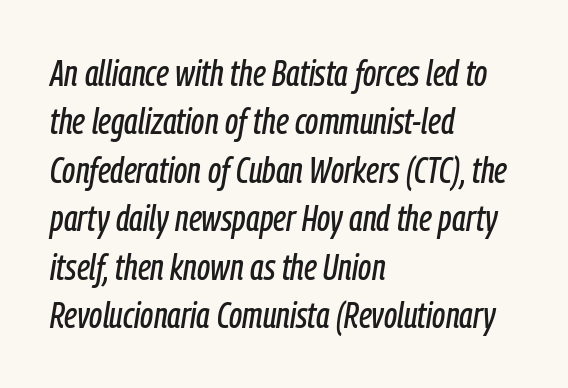
{"italic": "yes", "lean": "right", "slant_degrees": 9, "width": "condensed", "stroke_contrast": "low", "x_height": "medium", "monospaced": "no", "underline": "no", "align": "left", "line_spacing": "normal", "line_spacing_ratio": 1.31, "letter_spacing": "normal", "letter_spacing_em": 0.0, "glyph_px": 37}
